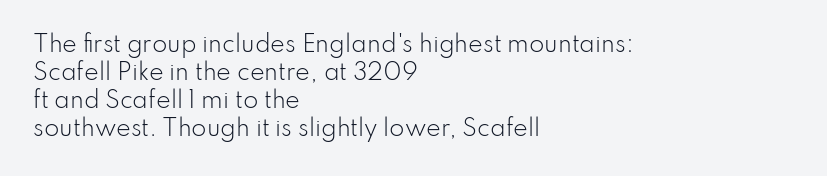
{"italic": "no", "bold": "no", "underline": "no", "align": "left", "line_spacing": "normal", "line_spacing_ratio": 1.28, "letter_spacing": "normal", "letter_spacing_em": 0.0, "glyph_px": 22}
